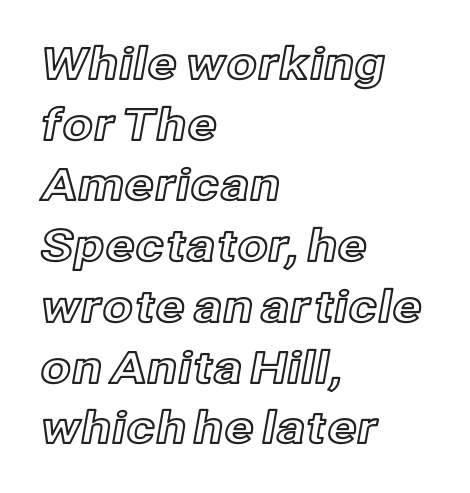
Q: Is the text italic (slanted)? A: Yes.
Q: Is the text underlined? A: No.
Q: How is the paragraph aligned? A: Left-aligned.
Q: Is the spacing between letters normal or unusually wide? A: Normal.
Q: Is the spacing between lines tight, normal or loose? A: Normal.
Q: Width (condensed, normal, or wide)? A: Normal.
Q: x-height? A: Medium.
Q: Monospaced? A: No.
